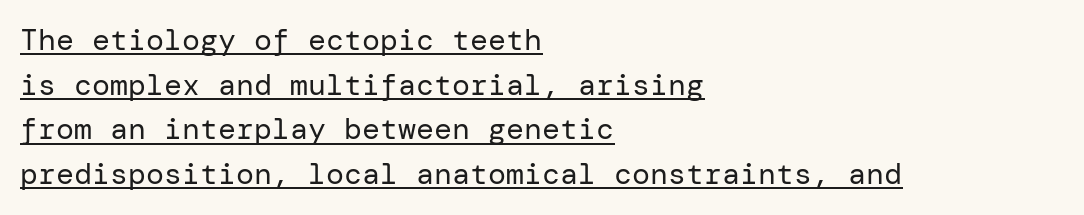
The letterforms sit at book weight or below. Look at the bottom of the vertical strokes: they stop flat, with no serifs. Which margin do the lines hug? The left one — the right edge is uneven. Nobody touched the tracking dial on this one.
